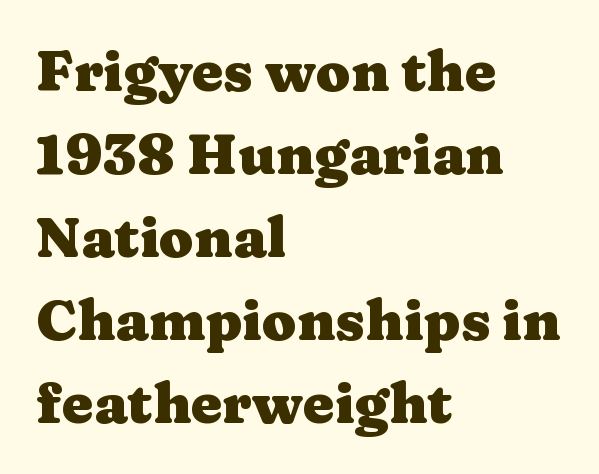
Notice how the stems are strictly vertical — no italics here. Varying glyph widths throughout — classic text-font behaviour. Evenly set lines give the paragraph a standard silhouette. The rendering shows small feet on the letterforms — a serif design. Where is the straight margin? On the left.
